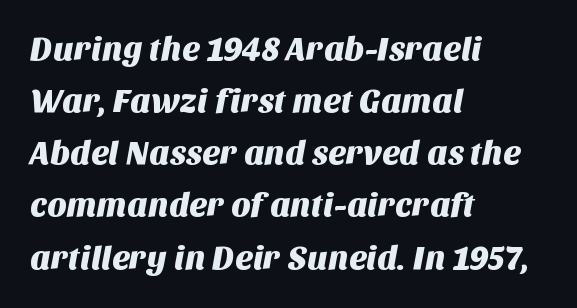
Character widths vary here, with narrow letters taking less room than wide ones. A bare baseline throughout the passage. The designer left line spacing at the default. A classic flush-left, rag-right setting is used for this passage.
